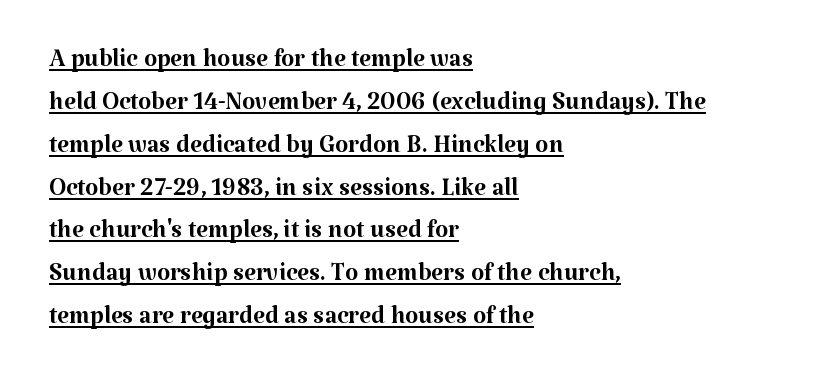
The image shows 34 px regular-weight serif type, upright; set left-aligned, normal line spacing (1.26x), normal letter spacing, underlined; medium stroke contrast and a medium x-height.
